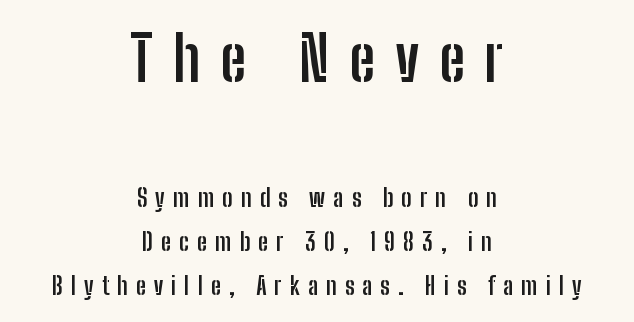
The image shows 63 px semibold, condensed sans-serif type, upright; set centered, line spacing 1.77x, unusually wide letter spacing (+0.32 em), not underlined; the first (top) block is 2.52x larger; low stroke contrast and a medium x-height.
